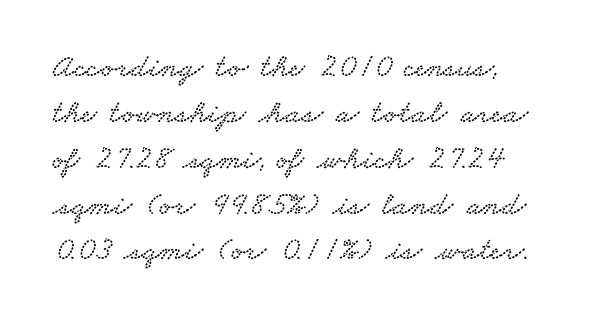
The image shows 33 px wide serif type; set left-aligned, normal line spacing (1.39x), normal letter spacing, not underlined; low stroke contrast and a small x-height.
